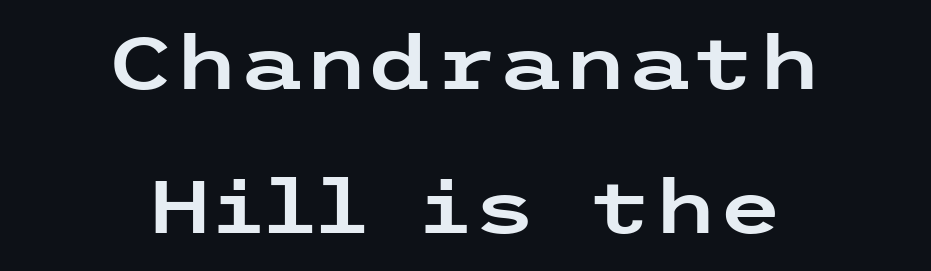
{"serif": "no", "italic": "no", "width": "wide", "stroke_contrast": "low", "x_height": "medium", "underline": "no", "align": "center", "line_spacing": "loose", "line_spacing_ratio": 1.95, "letter_spacing": "normal", "letter_spacing_em": 0.0, "glyph_px": 74}
